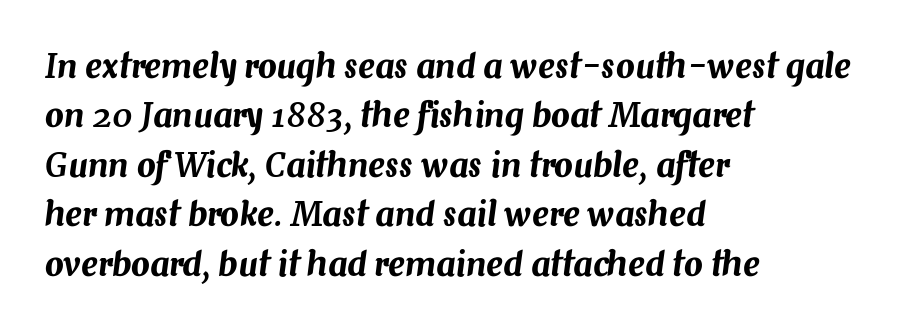
The image shows 33 px text type, italic (leaning right); set left-aligned, normal line spacing (1.5x), normal letter spacing, not underlined; medium stroke contrast and a medium x-height.
